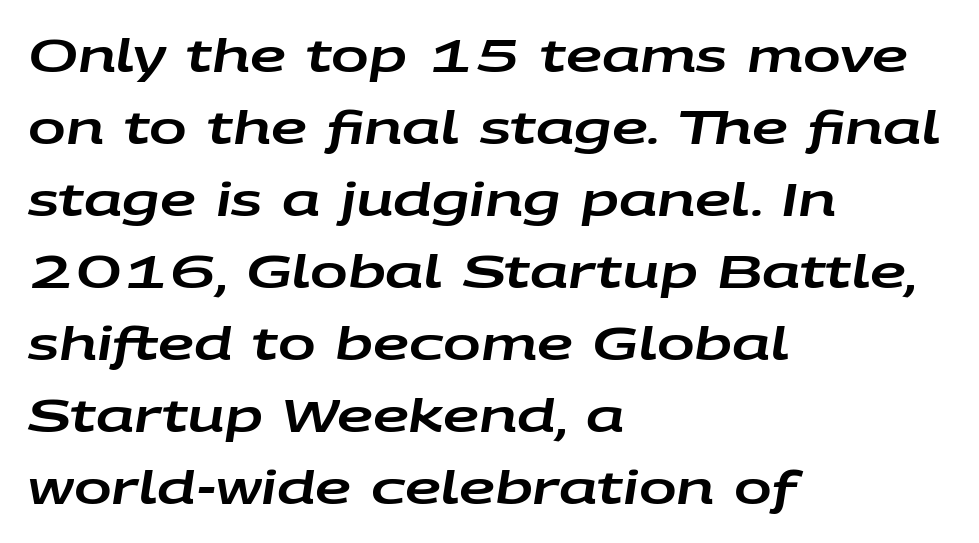
No extra tracking has been applied to these lines. Descender tails drop into unmarked territory. If you drew a ruler down the left edge, every line would touch it. Character widths vary here, with narrow letters taking less room than wide ones.
